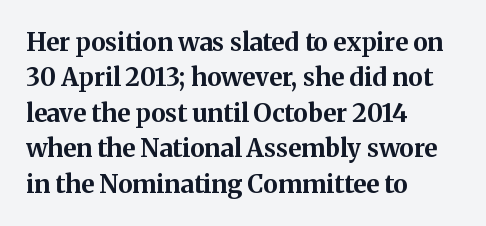
The image shows 25 px bold type, upright; set left-aligned, normal line spacing (1.42x), normal letter spacing, not underlined.
